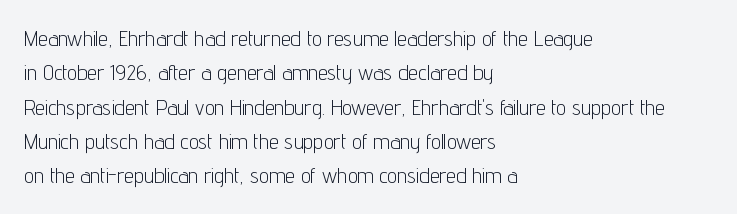
Q: Is the text bold? A: No.
Q: Is the text italic (slanted)? A: No, it is upright.
Q: Is the text underlined? A: No.
Q: How is the paragraph aligned? A: Left-aligned.
Q: Is the spacing between letters normal or unusually wide? A: Normal.
Q: Is the spacing between lines tight, normal or loose? A: Normal.
